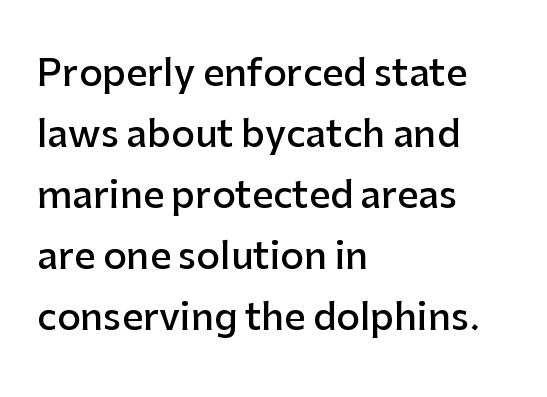
The image shows 37 px semibold sans-serif type, upright; set left-aligned, normal line spacing (1.65x), normal letter spacing, not underlined; low stroke contrast and a medium x-height.
